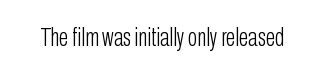
The rendering keeps characters at their native spacing. The font sits on the lighter half of the weight spectrum, regular included. Quick note: underline off. Is there any slant? The stems are plumb.
